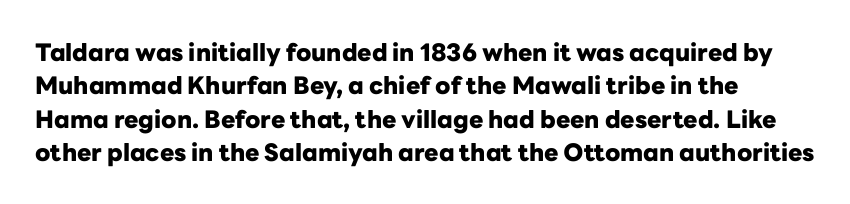
Nobody touched the tracking dial on this one. Heavy, bold letterforms. The passage shown stacks its lines at a standard gap. Italic: no, the glyphs are upright roman. The baseline area is clear.
